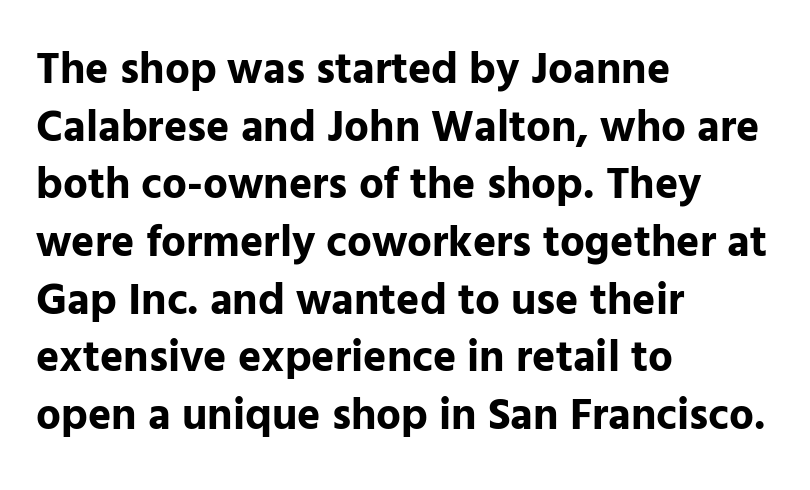
Q: Is the text bold? A: Yes.
Q: Is the text italic (slanted)? A: No, it is upright.
Q: Is the typeface a serif or a sans-serif typeface? A: Sans-serif.
Q: Is the text underlined? A: No.
Q: How is the paragraph aligned? A: Left-aligned.
Q: Is the spacing between letters normal or unusually wide? A: Normal.
Q: Is the spacing between lines tight, normal or loose? A: Normal.
Q: Width (condensed, normal, or wide)? A: Normal.
Q: Stroke contrast? A: Low.
Q: x-height? A: Medium.
Q: Monospaced? A: No.
